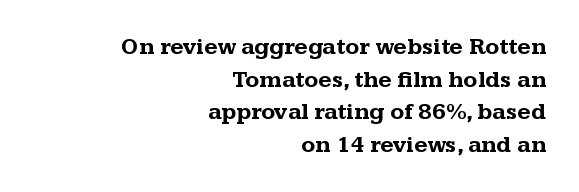
{"italic": "no", "bold": "yes", "underline": "no", "align": "right", "line_spacing": "normal", "line_spacing_ratio": 1.42, "letter_spacing": "normal", "letter_spacing_em": 0.0, "glyph_px": 23}
